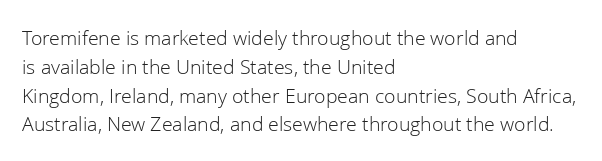
Each new line begins a customary step beneath the previous one. Stems here are at most as thick as an everyday book face. Words appear dense and cohesive because spacing is normal. Descenders hang freely into open space. The axis of the letterforms is exactly vertical.
